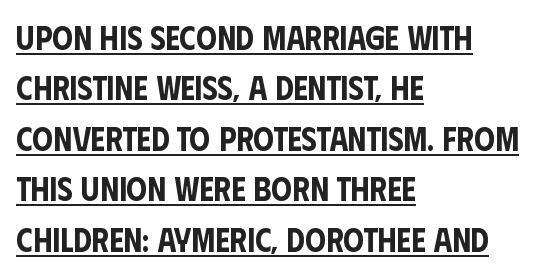
Is the block centered? No — it sits flush against the left margin. These lines keep a tight, regular rhythm from letter to letter. The rendering uses a moderate line-height, typical for paragraphs. Posture: upright roman. Do the characters align in a grid? No, the font is proportional.
